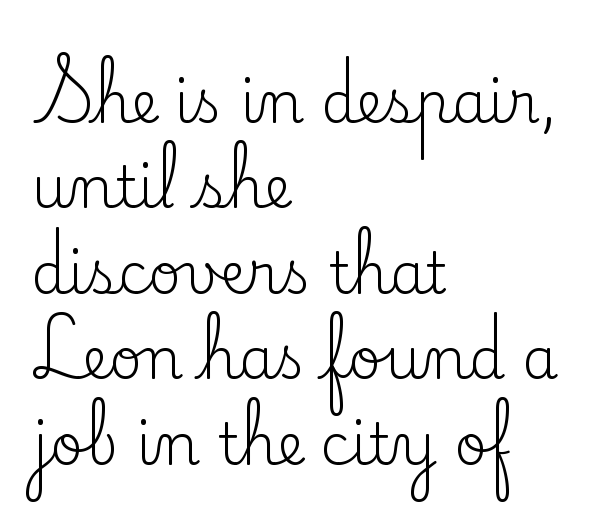
Q: Is the text bold? A: No.
Q: Is the text italic (slanted)? A: No, it is upright.
Q: Is the text underlined? A: No.
Q: How is the paragraph aligned? A: Left-aligned.
Q: Is the spacing between letters normal or unusually wide? A: Normal.
Q: Is the spacing between lines tight, normal or loose? A: Normal.
Q: Width (condensed, normal, or wide)? A: Normal.
Q: Stroke contrast? A: Low.
Q: x-height? A: Small.
Q: Monospaced? A: No.
